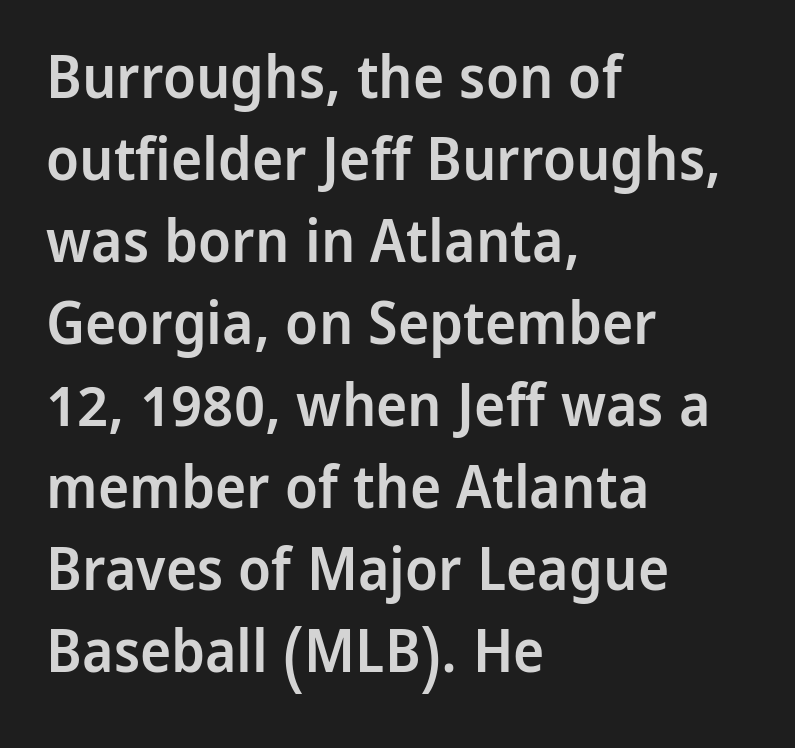
The image shows 59 px semibold sans-serif type, upright; set left-aligned, normal line spacing (1.39x), normal letter spacing, not underlined; low stroke contrast and a medium x-height.
